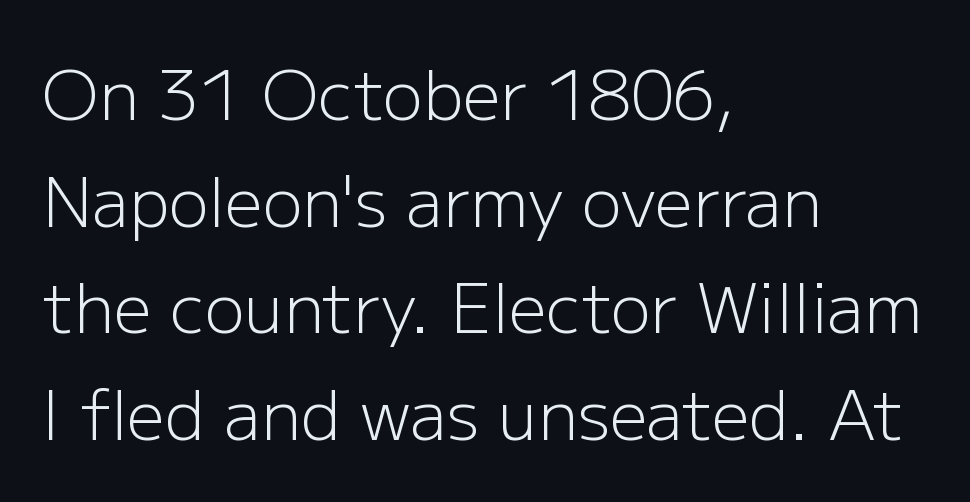
Q: Is the text bold? A: No.
Q: Is the text italic (slanted)? A: No, it is upright.
Q: Is the typeface a serif or a sans-serif typeface? A: Sans-serif.
Q: Is the text underlined? A: No.
Q: How is the paragraph aligned? A: Left-aligned.
Q: Is the spacing between letters normal or unusually wide? A: Normal.
Q: Is the spacing between lines tight, normal or loose? A: Normal.
Q: Width (condensed, normal, or wide)? A: Normal.
Q: Stroke contrast? A: Low.
Q: x-height? A: Medium.
Q: Monospaced? A: No.
